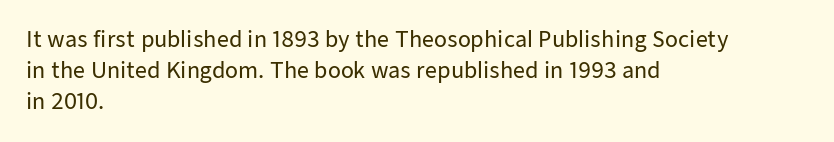
The image shows 21 px text type, upright; set left-aligned, normal line spacing (1.48x), normal letter spacing, not underlined.
